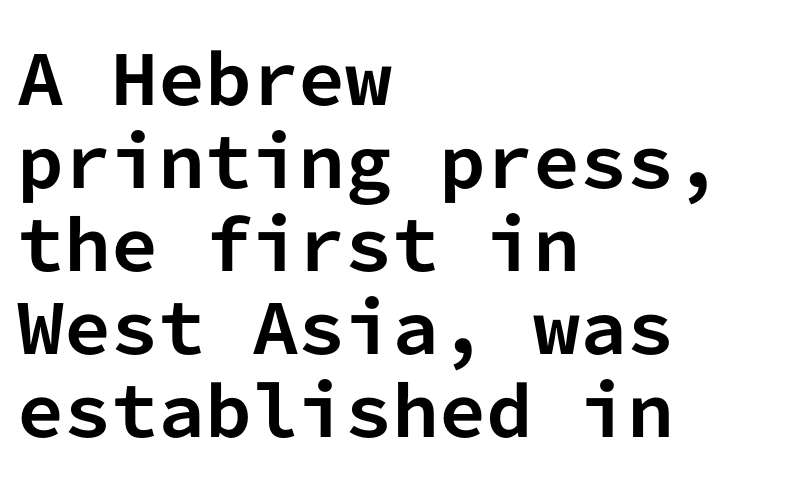
Notice how thick the strokes are: this is what a full bold looks like. This is sans-serif lettering, the kind often seen on screens and signage. The text block is weighted toward the left margin, trailing off unevenly rightward. The face used here is monospaced, like something from a code editor. No italicization has been applied; the sample stays upright. Inter-character spacing is left at the font's built-in metrics.
